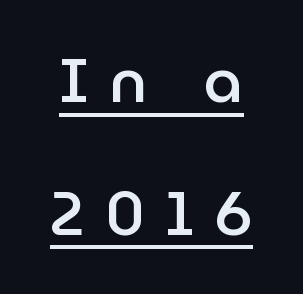
Q: Is the text bold? A: Semi-bold.
Q: Is the text italic (slanted)? A: No, it is upright.
Q: Is the typeface a serif or a sans-serif typeface? A: Sans-serif.
Q: Is the text underlined? A: Yes.
Q: How is the paragraph aligned? A: Centered.
Q: Is the spacing between letters normal or unusually wide? A: Unusually wide.
Q: Is the spacing between lines tight, normal or loose? A: Loose.
Q: Width (condensed, normal, or wide)? A: Normal.
Q: Stroke contrast? A: Low.
Q: x-height? A: Medium.
Q: Monospaced? A: No.
